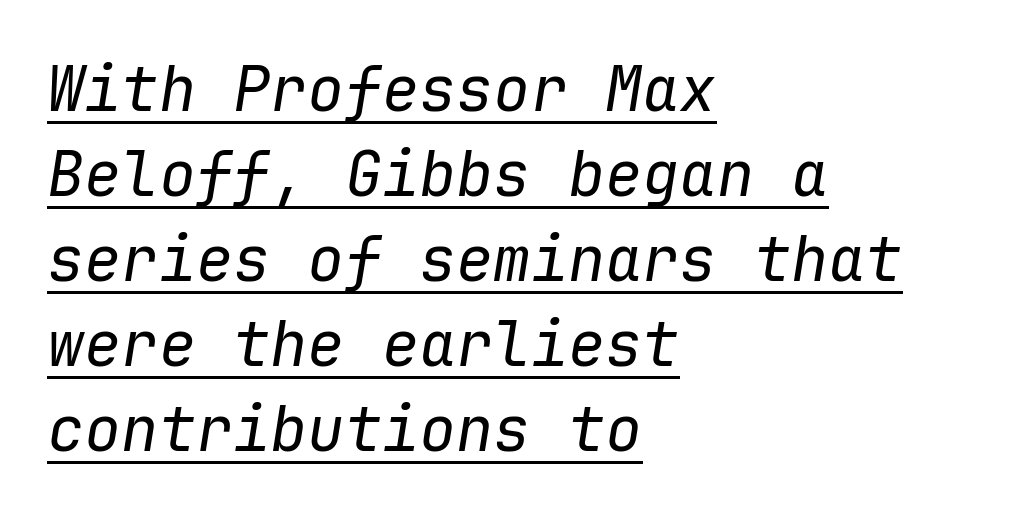
{"italic": "yes", "lean": "right", "slant_degrees": 9, "bold": "no", "weight": "regular", "width": "normal", "stroke_contrast": "low", "x_height": "medium", "monospaced": "yes", "underline": "yes", "align": "left", "line_spacing": "normal", "line_spacing_ratio": 1.37, "letter_spacing": "normal", "letter_spacing_em": 0.0, "glyph_px": 62}
